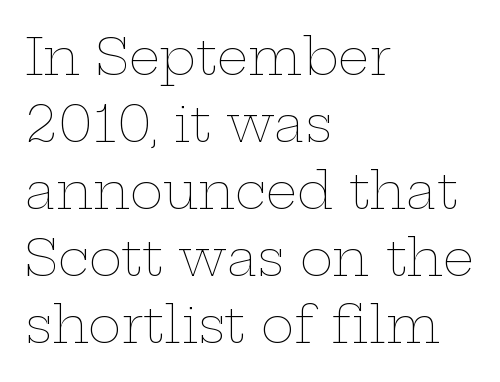
Q: Is the text bold? A: No.
Q: Is the text italic (slanted)? A: No, it is upright.
Q: Is the text underlined? A: No.
Q: How is the paragraph aligned? A: Left-aligned.
Q: Is the spacing between letters normal or unusually wide? A: Normal.
Q: Is the spacing between lines tight, normal or loose? A: Normal.
Q: Width (condensed, normal, or wide)? A: Wide.
Q: Stroke contrast? A: Low.
Q: x-height? A: Medium.
Q: Monospaced? A: No.
